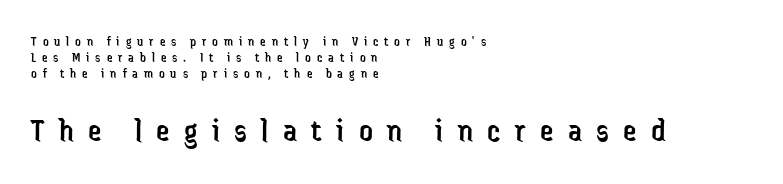
The passage shown is typeset with a sans-serif family. The line-height multiplier appears low, near solid setting. The string is rendered with underlining switched off. Note: smaller setting up top, larger setting below. A typesetter would call this heavily tracked-out type. Think standard paragraph weight, or any step lighter than that.
